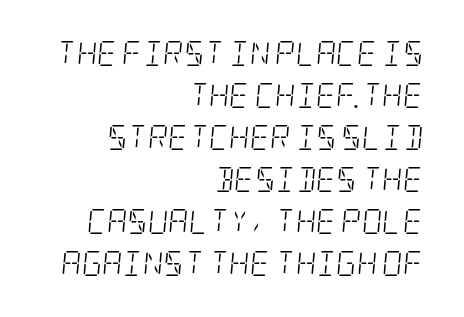
{"italic": "yes", "lean": "right", "slant_degrees": 5, "bold": "no", "underline": "no", "align": "right", "line_spacing": "normal", "line_spacing_ratio": 1.68, "letter_spacing": "normal", "letter_spacing_em": 0.0, "glyph_px": 25}
